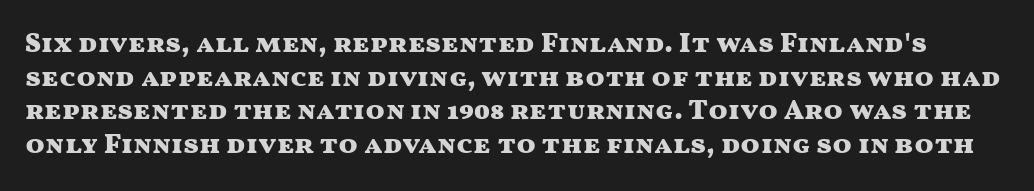
The image shows 28 px heavy, wide sans-serif type, upright; set line spacing 1.2x, normal letter spacing, not underlined; medium stroke contrast and a medium x-height.
